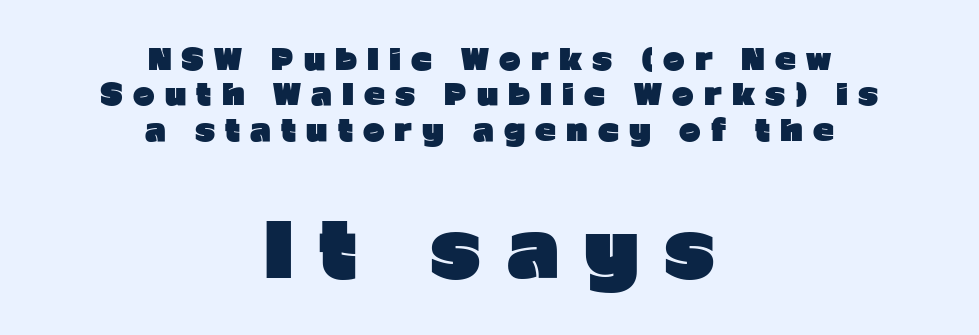
Proportional: the letters do not fall into vertical columns. The passage shown is not underscored anywhere. How heavy is the stroke? Heavy — this is a bold. The composition opens small and finishes big.
